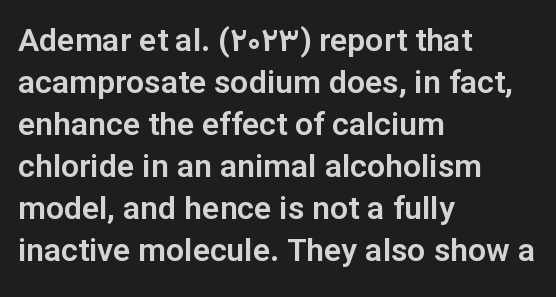
The image shows 32 px sans-serif type, upright; set left-aligned, normal line spacing (1.31x), normal letter spacing, not underlined; low stroke contrast and a medium x-height.
